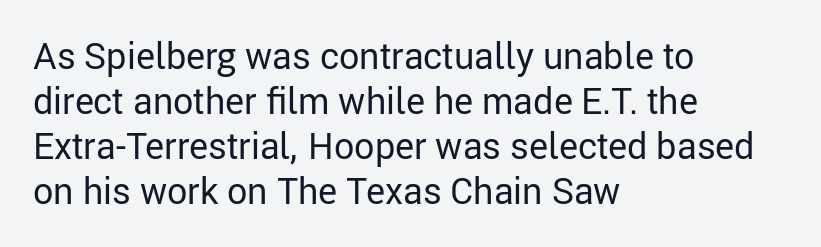
Q: Is the text bold? A: No.
Q: Is the text italic (slanted)? A: No, it is upright.
Q: Is the typeface a serif or a sans-serif typeface? A: Sans-serif.
Q: Is the text underlined? A: No.
Q: How is the paragraph aligned? A: Left-aligned.
Q: Is the spacing between letters normal or unusually wide? A: Normal.
Q: Is the spacing between lines tight, normal or loose? A: Normal.
Q: Width (condensed, normal, or wide)? A: Normal.
Q: Stroke contrast? A: Low.
Q: x-height? A: Medium.
Q: Monospaced? A: No.
